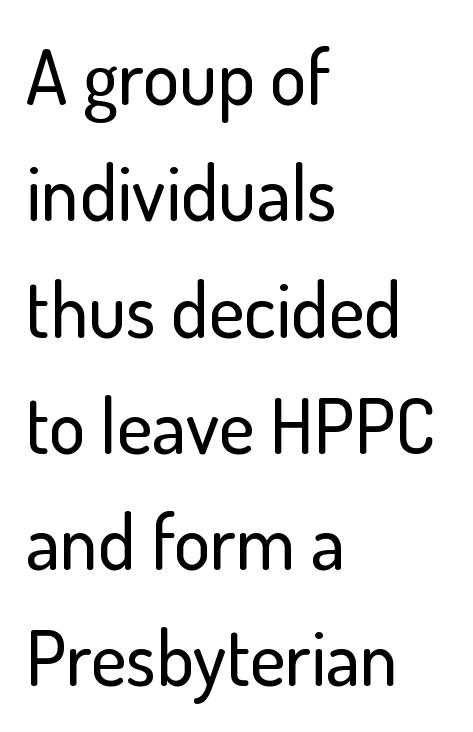
Is the block centered? No — it sits flush against the left margin. One glance says typical: line gaps are just what's usual. Spacing verdict: proportional, widths tailored to each character. To sum up the face: it is a sans, with no serifs. Students, note that the glyphs here touch the page at normal intervals.
